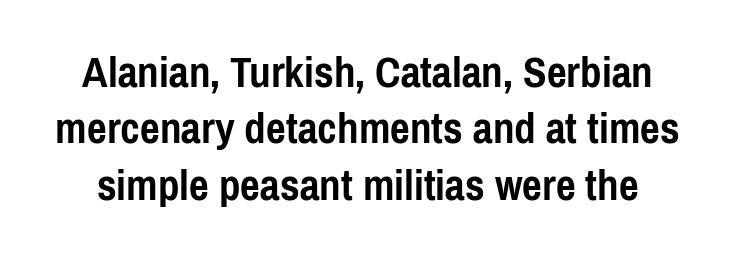
Q: Is the text bold? A: Yes.
Q: Is the text italic (slanted)? A: No, it is upright.
Q: Is the typeface a serif or a sans-serif typeface? A: Sans-serif.
Q: Is the text underlined? A: No.
Q: Is the spacing between letters normal or unusually wide? A: Normal.
Q: Width (condensed, normal, or wide)? A: Condensed.
Q: Stroke contrast? A: Low.
Q: x-height? A: Medium.
Q: Monospaced? A: No.
